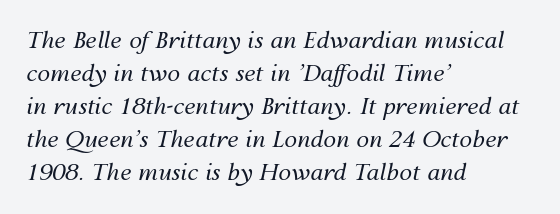
Q: Is the text bold? A: No.
Q: Is the text italic (slanted)? A: Yes, it leans right by about 12 degrees.
Q: Is the text underlined? A: No.
Q: How is the paragraph aligned? A: Left-aligned.
Q: Is the spacing between letters normal or unusually wide? A: Normal.
Q: Is the spacing between lines tight, normal or loose? A: Normal.
